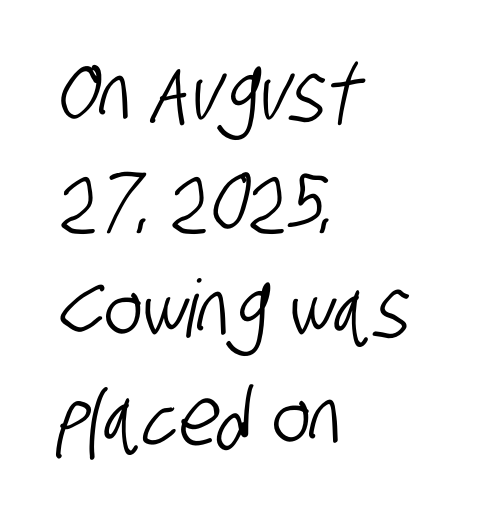
{"serif": "no", "width": "condensed", "stroke_contrast": "low", "x_height": "large", "monospaced": "no", "underline": "no", "align": "left", "line_spacing": "normal", "line_spacing_ratio": 1.35, "letter_spacing": "normal", "letter_spacing_em": 0.0, "glyph_px": 80}
